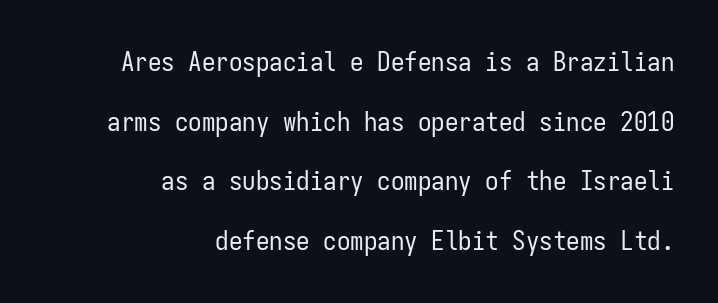
{"italic": "no", "bold": "no", "underline": "no", "align": "right", "line_spacing": "loose", "line_spacing_ratio": 2.21, "letter_spacing": "normal", "letter_spacing_em": 0.0, "glyph_px": 27}
